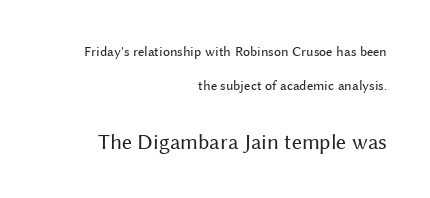
Q: Is the text bold? A: No.
Q: Is the text italic (slanted)? A: No, it is upright.
Q: Is the text underlined? A: No.
Q: How is the paragraph aligned? A: Right-aligned.
Q: Is the spacing between letters normal or unusually wide? A: Normal.
Q: Is the spacing between lines tight, normal or loose? A: Loose.
Q: Which block of text is set in a larger size, the first (top) or the second (bottom)? A: The second (bottom) one.
